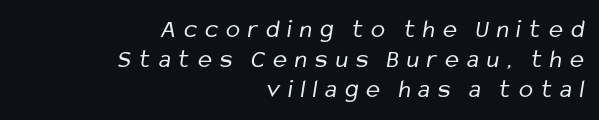
The image shows 26 px text type; set right-aligned, line spacing 1.16x, unusually wide letter spacing (+0.31 em), not underlined.
